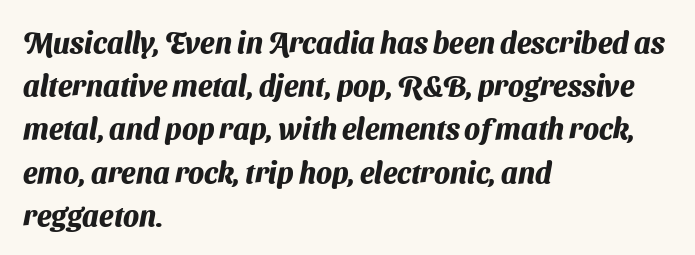
{"serif": "no", "bold": "yes", "weight": "heavy", "width": "normal", "stroke_contrast": "medium", "x_height": "medium", "monospaced": "no", "underline": "no", "align": "left", "line_spacing": "normal", "line_spacing_ratio": 1.49, "letter_spacing": "normal", "letter_spacing_em": 0.0, "glyph_px": 29}
